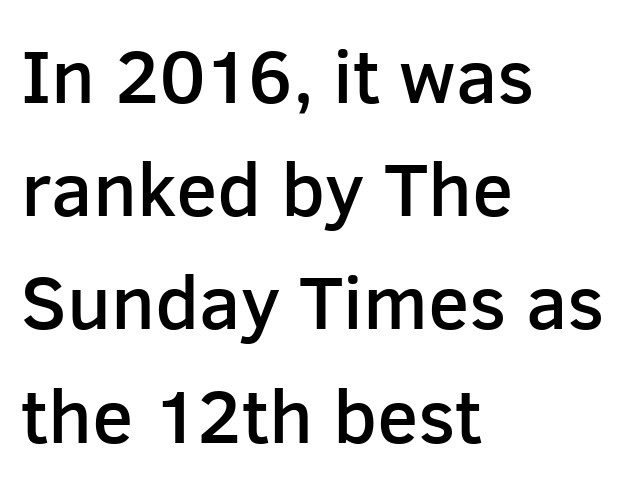
Q: Is the text bold? A: Semi-bold.
Q: Is the text italic (slanted)? A: No, it is upright.
Q: Is the typeface a serif or a sans-serif typeface? A: Sans-serif.
Q: Is the text underlined? A: No.
Q: How is the paragraph aligned? A: Left-aligned.
Q: Is the spacing between letters normal or unusually wide? A: Normal.
Q: Is the spacing between lines tight, normal or loose? A: Normal.
Q: Width (condensed, normal, or wide)? A: Normal.
Q: Stroke contrast? A: Low.
Q: x-height? A: Medium.
Q: Monospaced? A: No.
